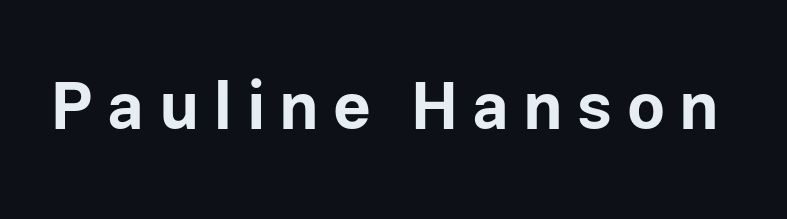
{"serif": "no", "italic": "no", "bold": "yes", "weight": "bold", "width": "normal", "stroke_contrast": "low", "x_height": "medium", "monospaced": "no", "underline": "no", "letter_spacing": "wide", "letter_spacing_em": 0.21, "glyph_px": 66}
